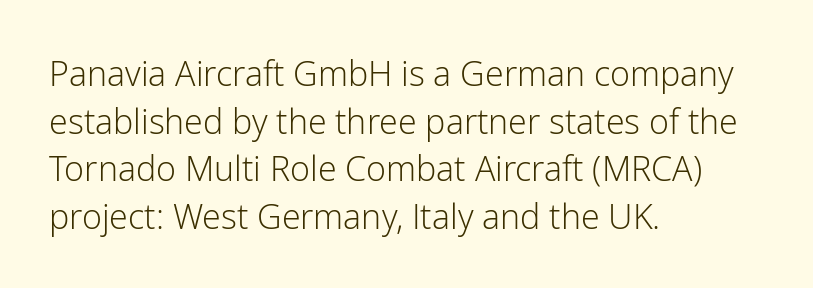
This sample uses plain, unmodified letter spacing. Regular leading. The lettering stays uniformly vertical, giving the passage a roman look. Is this a heavy cut? Hardly; it is regular or lighter. Each line starts at the same left margin while the right side varies.
